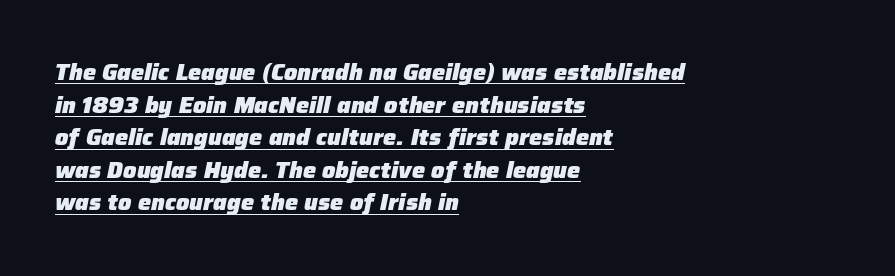
The passage shown is emphatically bold. The line-height multiplier appears to be the usual default. Which margin do the lines hug? The left one — the right edge is uneven. The rendering keeps characters at their native spacing. The specimen reads as italic at a glance.
